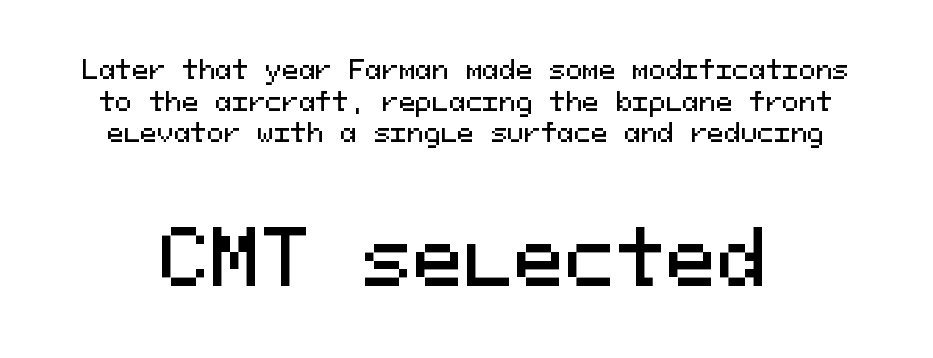
The image shows 76 px sans-serif type, upright, monospaced; set normal line spacing (1.27x), normal letter spacing, not underlined; the second (bottom) block is 3.04x larger; medium stroke contrast and a medium x-height.
